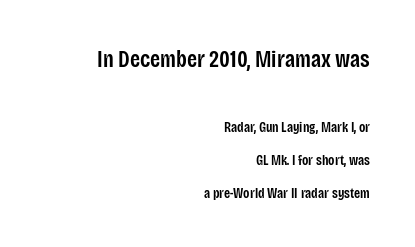
The image shows 23 px text type, upright; set right-aligned, loose line spacing (2.36x), normal letter spacing, not underlined; the first (top) block is 1.64x larger.
